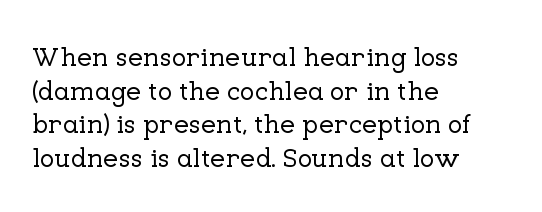
{"italic": "no", "underline": "no", "align": "left", "line_spacing": "normal", "line_spacing_ratio": 1.25, "letter_spacing": "normal", "letter_spacing_em": 0.0, "glyph_px": 27}
